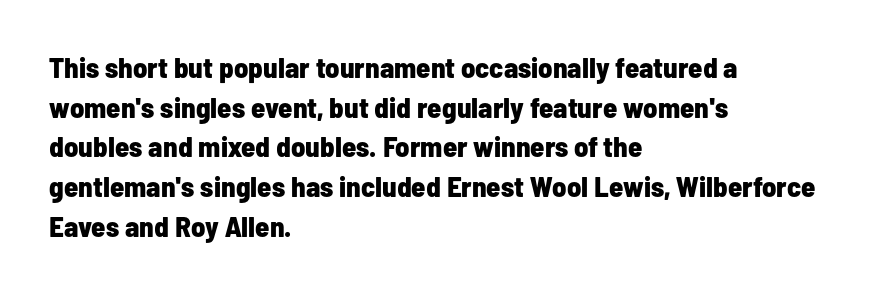
{"serif": "no", "italic": "no", "bold": "yes", "weight": "bold", "width": "condensed", "stroke_contrast": "low", "x_height": "medium", "monospaced": "no", "underline": "no", "align": "left", "line_spacing": "normal", "line_spacing_ratio": 1.37, "letter_spacing": "normal", "letter_spacing_em": 0.0, "glyph_px": 29}
